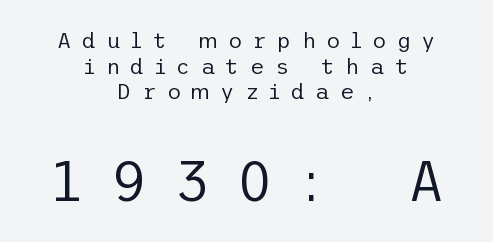
Q: Is the text bold? A: No.
Q: Is the text italic (slanted)? A: No, it is upright.
Q: Is the typeface a serif or a sans-serif typeface? A: Sans-serif.
Q: Is the text underlined? A: No.
Q: How is the paragraph aligned? A: Centered.
Q: Is the spacing between letters normal or unusually wide? A: Unusually wide.
Q: Which block of text is set in a larger size, the first (top) or the second (bottom)? A: The second (bottom) one.
Q: Width (condensed, normal, or wide)? A: Normal.
Q: Stroke contrast? A: Low.
Q: x-height? A: Medium.
